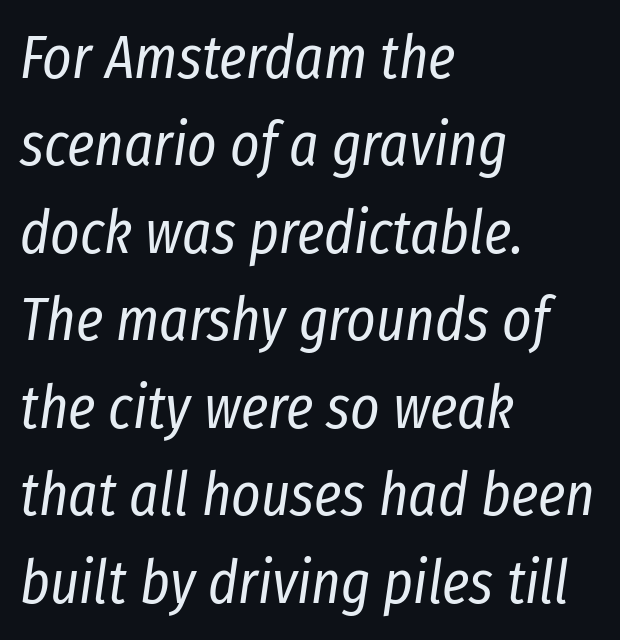
The image shows 62 px regular-weight, condensed type, italic (leaning right); set left-aligned, normal line spacing (1.41x), normal letter spacing, not underlined; low stroke contrast and a medium x-height.
